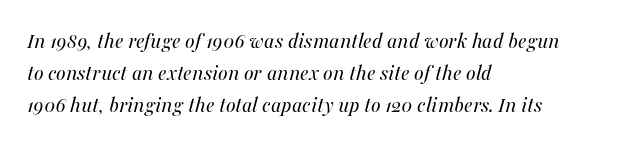
Q: Is the text bold? A: No.
Q: Is the text italic (slanted)? A: Yes, it leans right by about 16 degrees.
Q: Is the text underlined? A: No.
Q: How is the paragraph aligned? A: Left-aligned.
Q: Is the spacing between letters normal or unusually wide? A: Normal.
Q: Is the spacing between lines tight, normal or loose? A: Normal.
